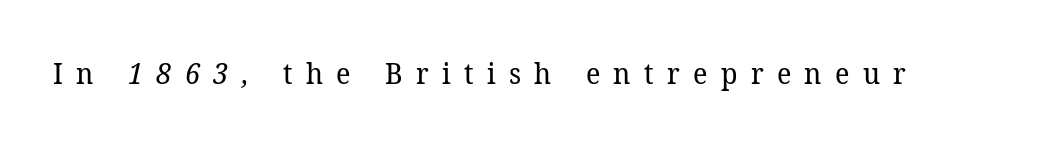
The image shows 29 px regular-weight serif type; set unusually wide letter spacing (+0.46 em), not underlined; low stroke contrast and a medium x-height.
